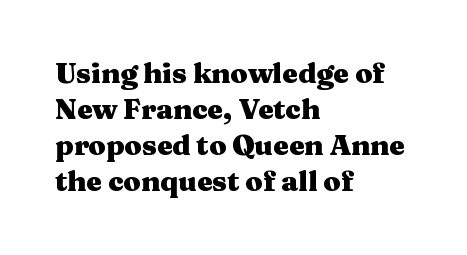
The image shows 28 px heavy, wide serif type, upright; set left-aligned, normal line spacing (1.29x), normal letter spacing, not underlined; medium stroke contrast and a medium x-height.
